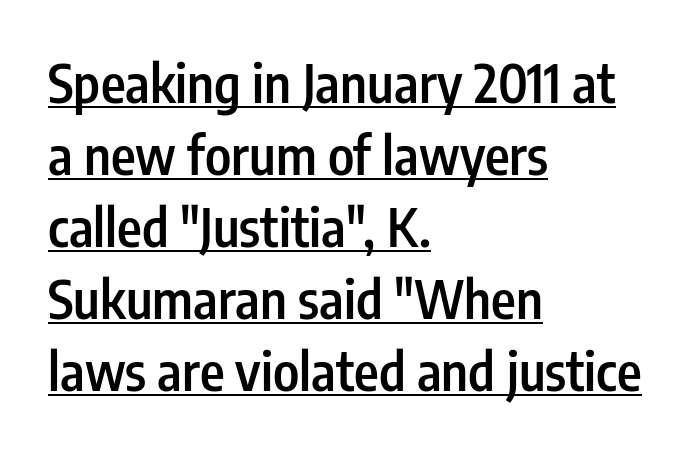
{"serif": "no", "italic": "no", "bold": "semi", "weight": "semibold", "width": "condensed", "stroke_contrast": "low", "x_height": "medium", "monospaced": "no", "underline": "yes", "align": "left", "line_spacing": "normal", "line_spacing_ratio": 1.36, "letter_spacing": "normal", "letter_spacing_em": 0.0, "glyph_px": 53}
